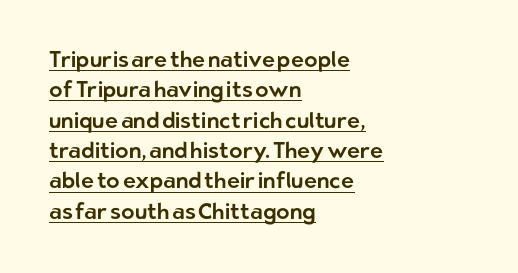
Leftover space on each line is placed entirely after the last word. The lines sit at an ordinary, default distance from one another. Characters remain perfectly vertical along every line. The line texture is even and compact thanks to regular tracking.
